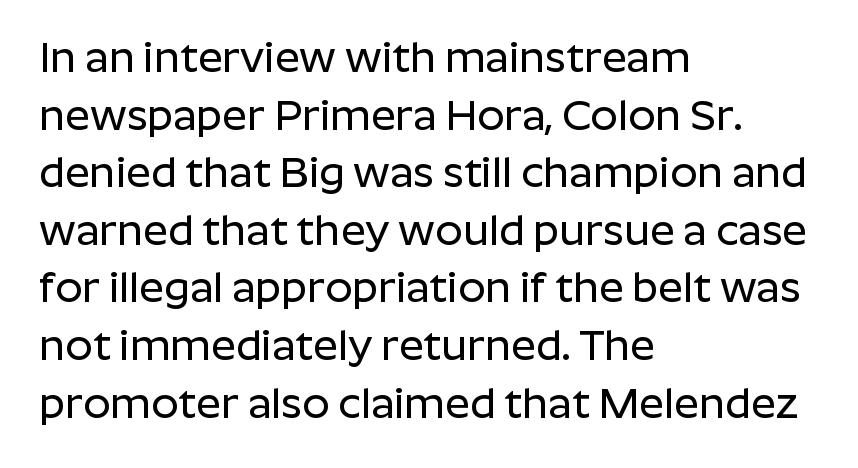
Q: Is the text italic (slanted)? A: No, it is upright.
Q: Is the typeface a serif or a sans-serif typeface? A: Sans-serif.
Q: Is the text underlined? A: No.
Q: How is the paragraph aligned? A: Left-aligned.
Q: Is the spacing between letters normal or unusually wide? A: Normal.
Q: Is the spacing between lines tight, normal or loose? A: Normal.
Q: Width (condensed, normal, or wide)? A: Normal.
Q: Stroke contrast? A: Low.
Q: x-height? A: Medium.
Q: Monospaced? A: No.
